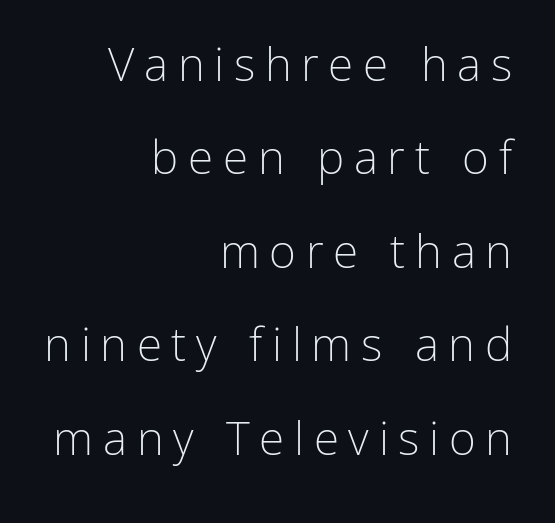
The image shows 46 px light sans-serif type, upright; set right-aligned, loose line spacing (2.03x), unusually wide letter spacing (+0.21 em), not underlined; low stroke contrast and a medium x-height.
